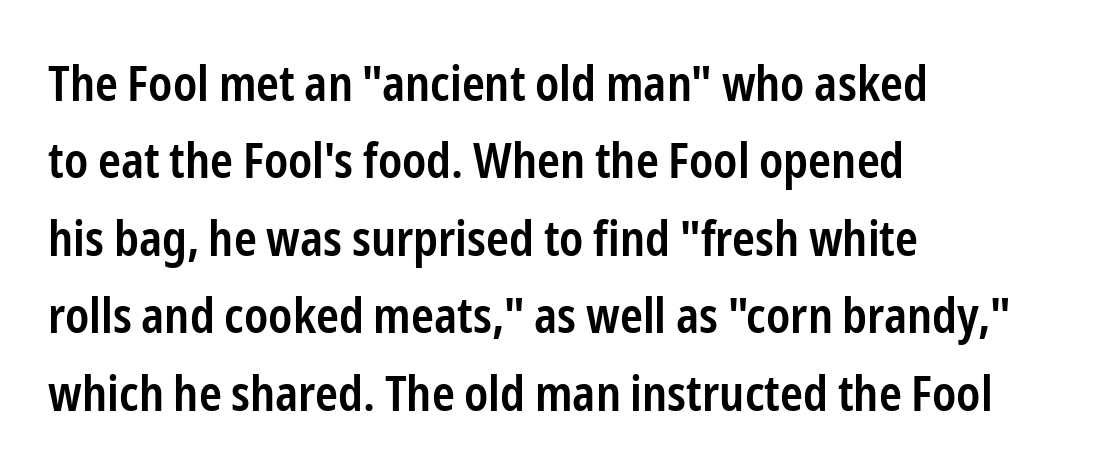
The sample has been set in demibold, a notch under bold. Regular leading. The horizontal fit of the characters is conventional and even. Posture: vertical. Descenders are the only things crossing below the line.
